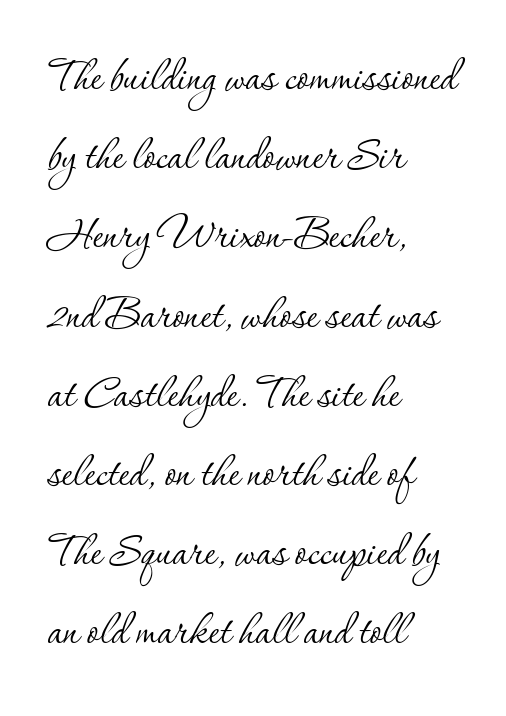
The image shows 55 px thin serif type; set left-aligned, normal line spacing (1.44x), normal letter spacing, not underlined; low stroke contrast and a small x-height.
